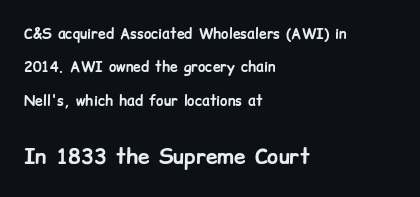
Q: Is the text bold? A: Yes.
Q: Is the text italic (slanted)? A: No, it is upright.
Q: Is the text underlined? A: No.
Q: How is the paragraph aligned? A: Left-aligned.
Q: Is the spacing between letters normal or unusually wide? A: Normal.
Q: Is the spacing between lines tight, normal or loose? A: Loose.
Q: Which block of text is set in a larger size, the first (top) or the second (bottom)? A: The second (bottom) one.
